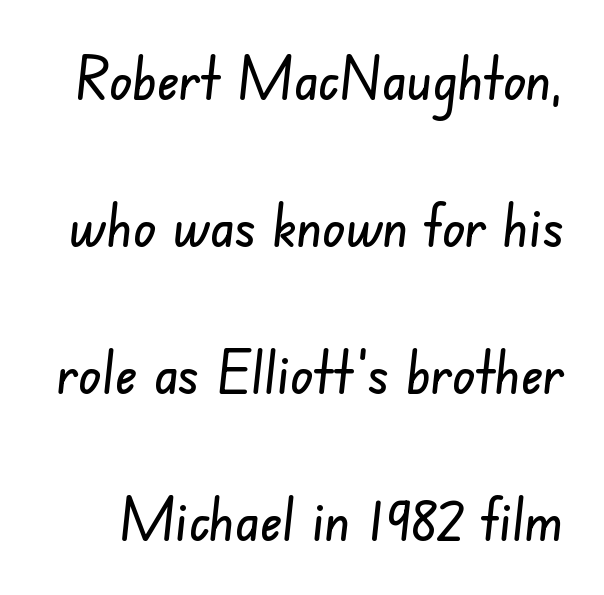
Nothing unusual about the tracking: characters are spaced as the font intends. This sample has the flowing, uneven cadence of proportional lettering. The passage shown stacks its lines with a broad gap. Nothing sits at the stroke ends, so this counts as sans-serif.
